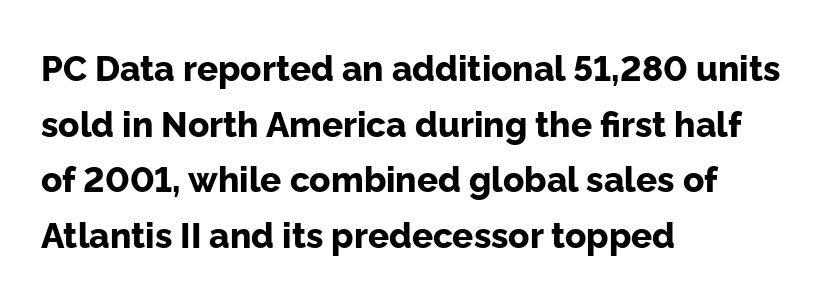
The image shows 35 px bold sans-serif type, upright; set left-aligned, normal line spacing (1.59x), normal letter spacing, not underlined; low stroke contrast and a medium x-height.
